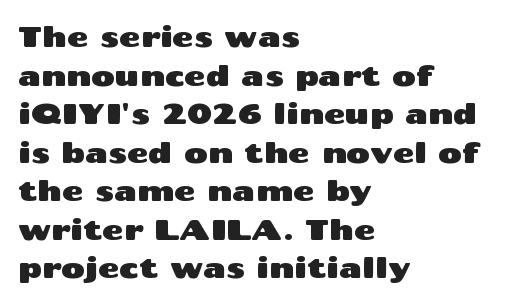
The image shows 29 px wide sans-serif type, upright; set left-aligned, normal line spacing (1.33x), normal letter spacing, not underlined; medium stroke contrast and a medium x-height.
